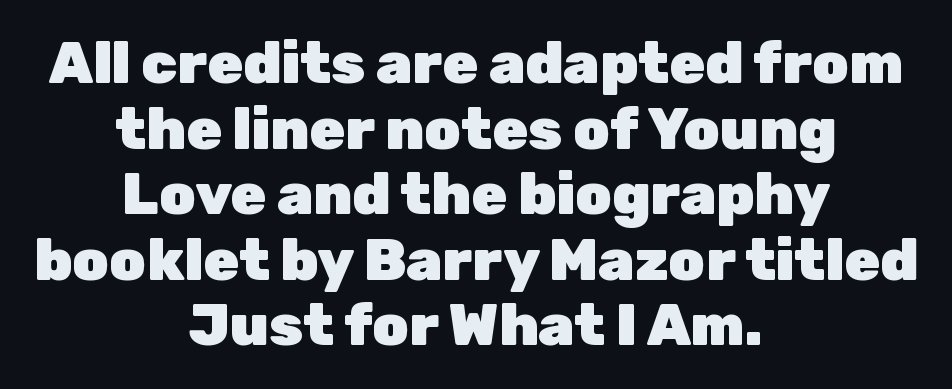
Q: Is the text bold? A: Yes.
Q: Is the text italic (slanted)? A: No, it is upright.
Q: Is the typeface a serif or a sans-serif typeface? A: Sans-serif.
Q: Is the text underlined? A: No.
Q: How is the paragraph aligned? A: Centered.
Q: Is the spacing between letters normal or unusually wide? A: Normal.
Q: Is the spacing between lines tight, normal or loose? A: Tight.
Q: Width (condensed, normal, or wide)? A: Normal.
Q: Stroke contrast? A: Low.
Q: x-height? A: Medium.
Q: Monospaced? A: No.
